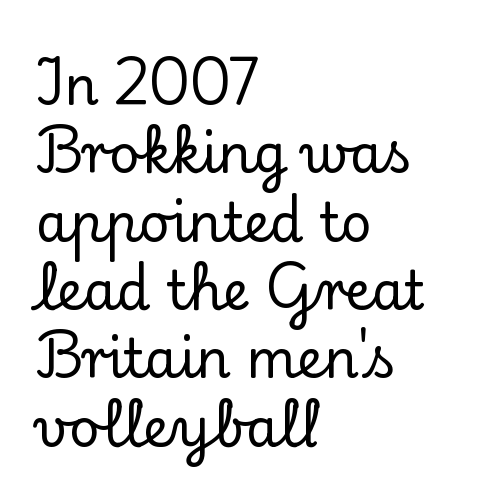
Q: Is the text italic (slanted)? A: No, it is upright.
Q: Is the typeface a serif or a sans-serif typeface? A: Serif.
Q: Is the text underlined? A: No.
Q: How is the paragraph aligned? A: Left-aligned.
Q: Is the spacing between letters normal or unusually wide? A: Normal.
Q: Is the spacing between lines tight, normal or loose? A: Normal.
Q: Width (condensed, normal, or wide)? A: Normal.
Q: Stroke contrast? A: Low.
Q: x-height? A: Small.
Q: Monospaced? A: No.
